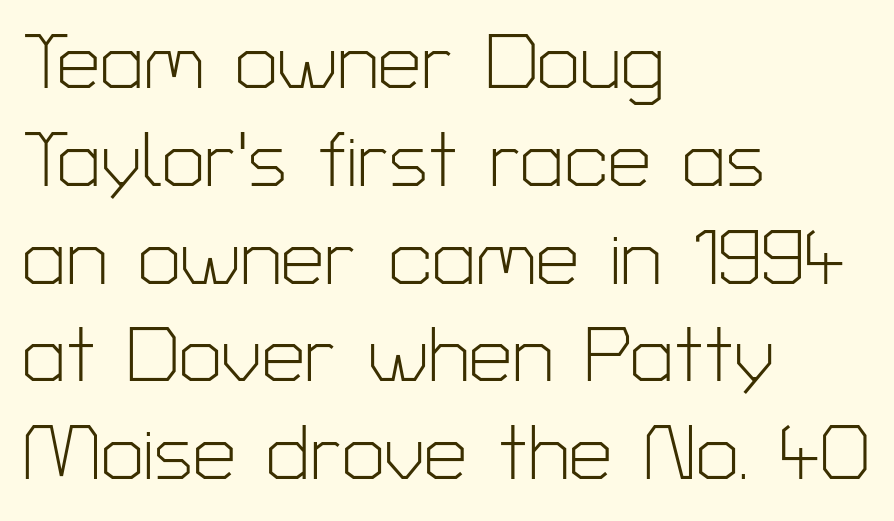
{"serif": "no", "italic": "no", "bold": "no", "weight": "light", "width": "normal", "stroke_contrast": "low", "x_height": "medium", "monospaced": "no", "underline": "no", "align": "left", "line_spacing": "normal", "line_spacing_ratio": 1.27, "letter_spacing": "normal", "letter_spacing_em": 0.0, "glyph_px": 77}
